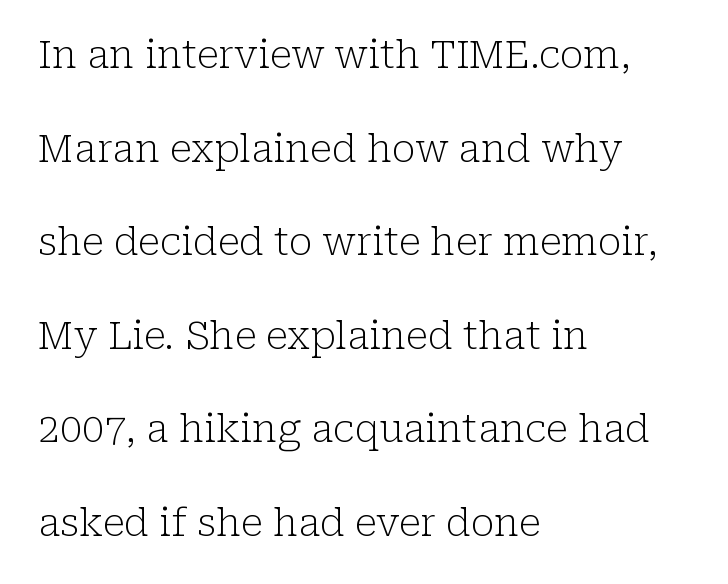
Is the block centered? No — it sits flush against the left margin. Widely set lines give the paragraph a tall, airy silhouette. The foot of each line stays bare and open. Is the letter spacing exaggerated? No — it looks like the ordinary default.
